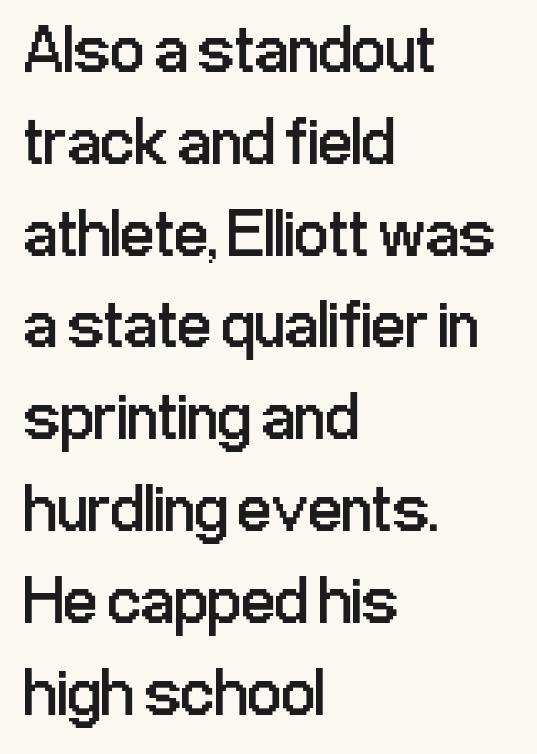
The image shows 67 px regular-weight, condensed sans-serif type, upright; set left-aligned, normal line spacing (1.37x), normal letter spacing, not underlined; low stroke contrast and a medium x-height.
